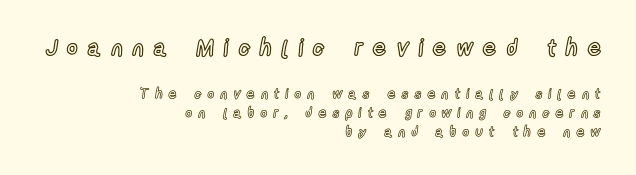
The image shows 23 px text type; set right-aligned, normal line spacing (1.36x), unusually wide letter spacing (+0.44 em), not underlined; the first (top) block is 1.64x larger.
